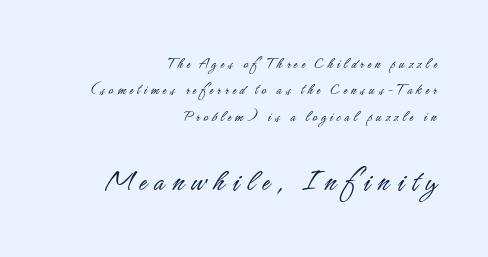
Is there much room between lines? A standard amount, neither cramped nor airy. Visually the block forms a straight wall on the right and a jagged coastline on the left. The font family rendered here belongs to the sans-serif group. On a weight scale, this lands at 450 or below. Larger block? The one below; the one above is distinctly smaller.
